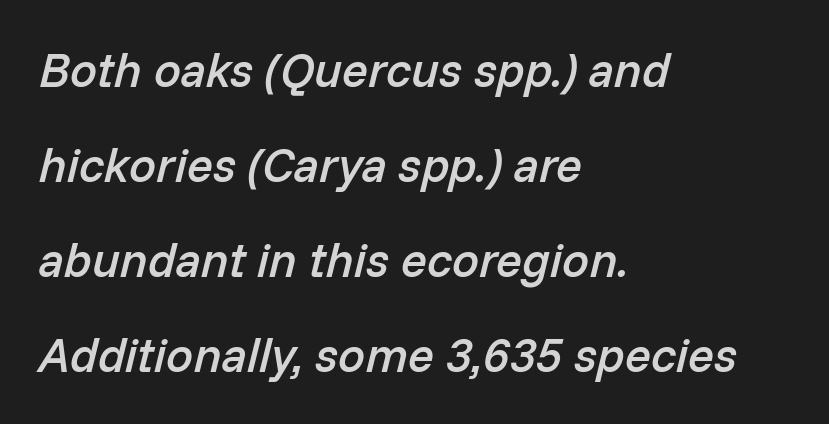
{"italic": "yes", "lean": "right", "slant_degrees": 14, "bold": "semi", "weight": "semibold", "width": "normal", "stroke_contrast": "low", "x_height": "medium", "monospaced": "no", "underline": "no", "align": "left", "line_spacing": "loose", "line_spacing_ratio": 1.98, "letter_spacing": "normal", "letter_spacing_em": 0.0, "glyph_px": 48}
